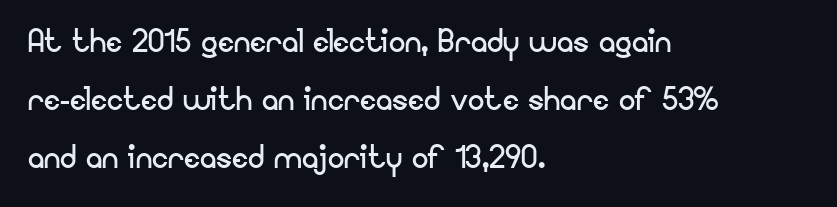
Q: Is the text bold? A: No.
Q: Is the text italic (slanted)? A: No, it is upright.
Q: Is the typeface a serif or a sans-serif typeface? A: Sans-serif.
Q: Is the text underlined? A: No.
Q: How is the paragraph aligned? A: Left-aligned.
Q: Is the spacing between letters normal or unusually wide? A: Normal.
Q: Is the spacing between lines tight, normal or loose? A: Normal.
Q: Width (condensed, normal, or wide)? A: Normal.
Q: Stroke contrast? A: Low.
Q: x-height? A: Small.
Q: Monospaced? A: No.
